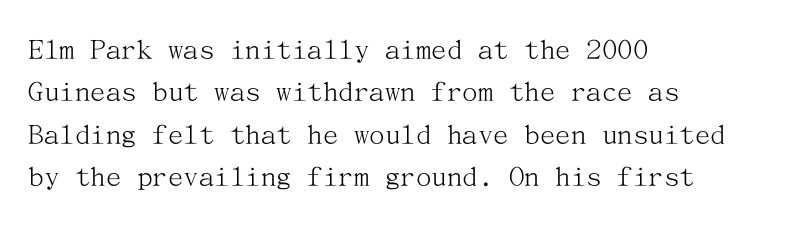
The image shows 31 px light serif type, upright; set left-aligned, normal line spacing (1.37x), normal letter spacing, not underlined; medium stroke contrast and a medium x-height.
